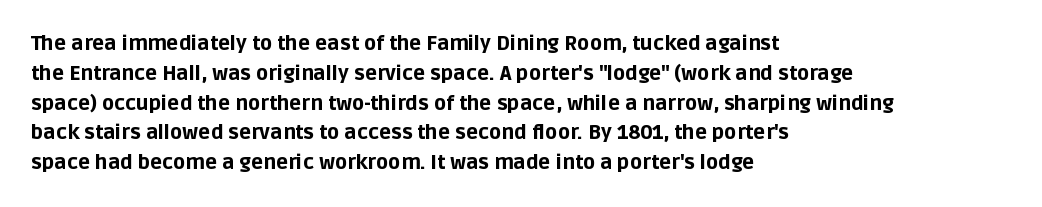
Summary of weight: heavy, a full bold. This sample is left-justified, so line endings fall wherever the words run out. The type sits square on the baseline with zero lean. The lines sit at an ordinary, default distance from one another. A bare baseline throughout the passage. This sample uses plain, unmodified letter spacing.
